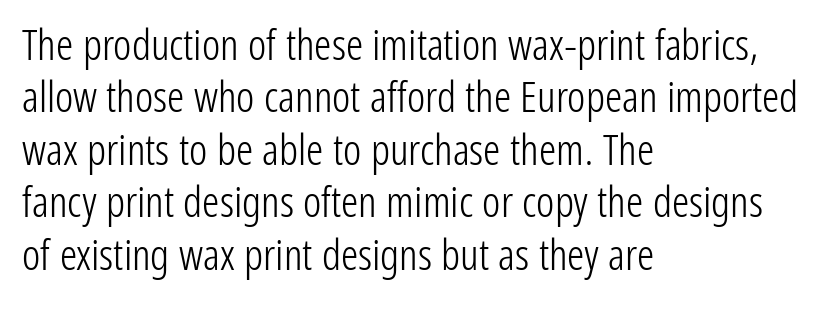
Note the varied advance widths — an 'i' is clearly narrower than an 'm'. The space directly below the letters is spotless. Short note: letters normally spaced. Short and long lines alike share a common starting point at left. Stems and bowls with no extra thickness — not bold.
